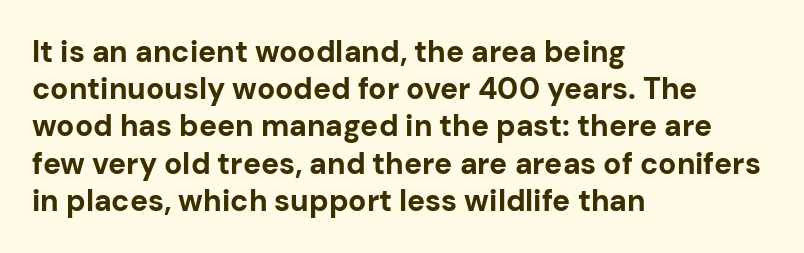
The image shows 30 px bold sans-serif type, upright; set left-aligned, line spacing 1.24x, normal letter spacing, not underlined; low stroke contrast and a medium x-height.
